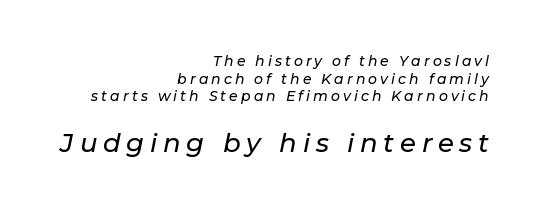
Vertical spacing — default. Caption: expanded tracking, letters set apart. The compositor pushed each line to the right boundary. Underline: absent.
